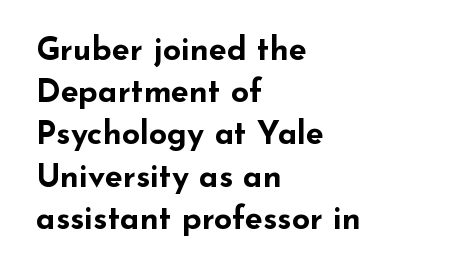
I'd describe the lettering as bold — thick and assertive. Tracking here is standard; glyphs follow each other at the usual distance. Style check: upright. The compositor pushed each line to the left boundary. You could not count columns in this text — the font is proportionally spaced. Honestly, the row spacing looks completely unremarkable.
